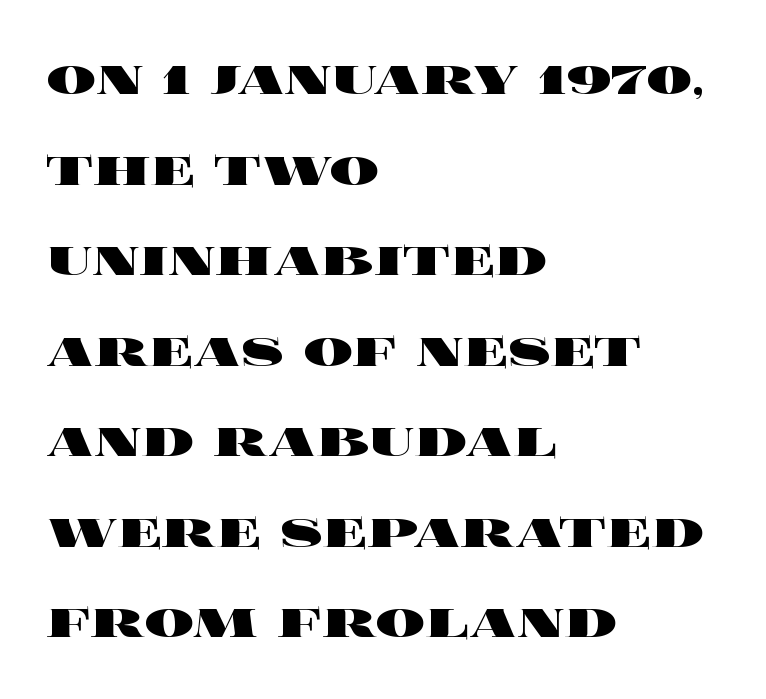
One glance says typical: line gaps are just what's usual. Does extra space separate the letters? No, they use regular spacing. When letters stand straight like this, we call the style roman or upright. Only glyphs here, with clear space below each row. Note the varied advance widths — an 'i' is clearly narrower than an 'm'. The font is running at its bold setting.
